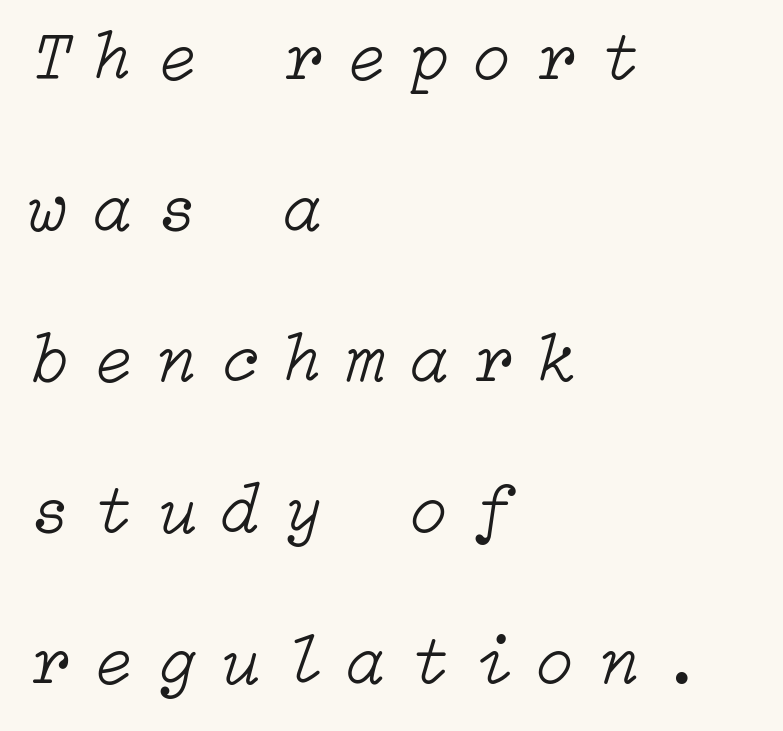
Q: Is the text bold? A: No.
Q: Is the text italic (slanted)? A: Yes, it leans right by about 15 degrees.
Q: Is the text underlined? A: No.
Q: How is the paragraph aligned? A: Left-aligned.
Q: Is the spacing between letters normal or unusually wide? A: Unusually wide.
Q: Is the spacing between lines tight, normal or loose? A: Loose.
Q: Width (condensed, normal, or wide)? A: Normal.
Q: Stroke contrast? A: Low.
Q: x-height? A: Medium.
